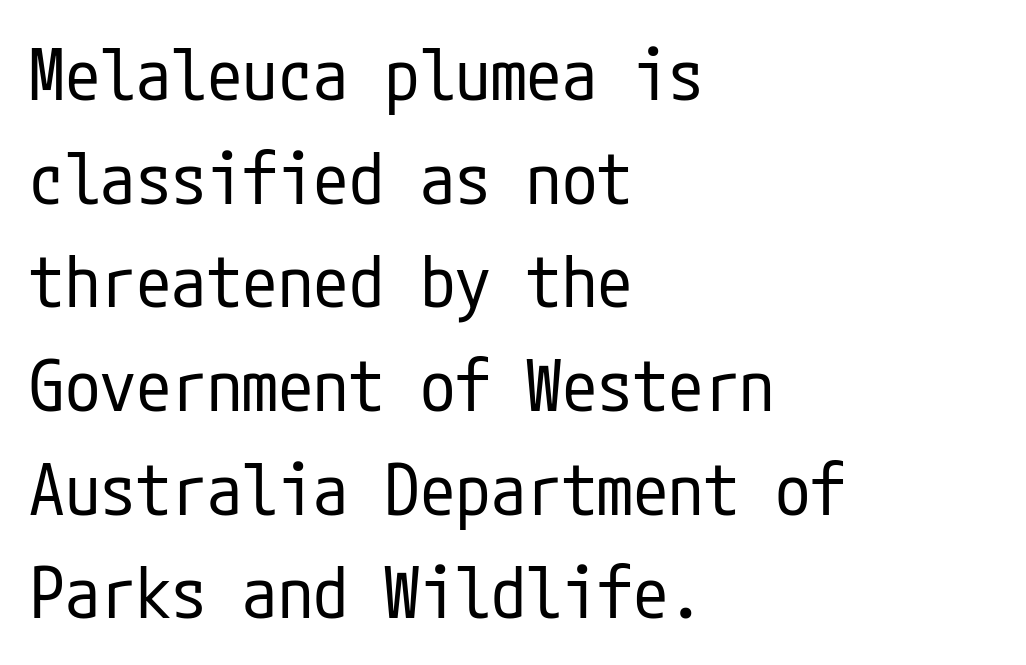
{"serif": "no", "italic": "no", "bold": "no", "weight": "regular", "width": "condensed", "stroke_contrast": "low", "x_height": "medium", "underline": "no", "align": "left", "line_spacing": "normal", "line_spacing_ratio": 1.46, "letter_spacing": "normal", "letter_spacing_em": 0.0, "glyph_px": 71}
